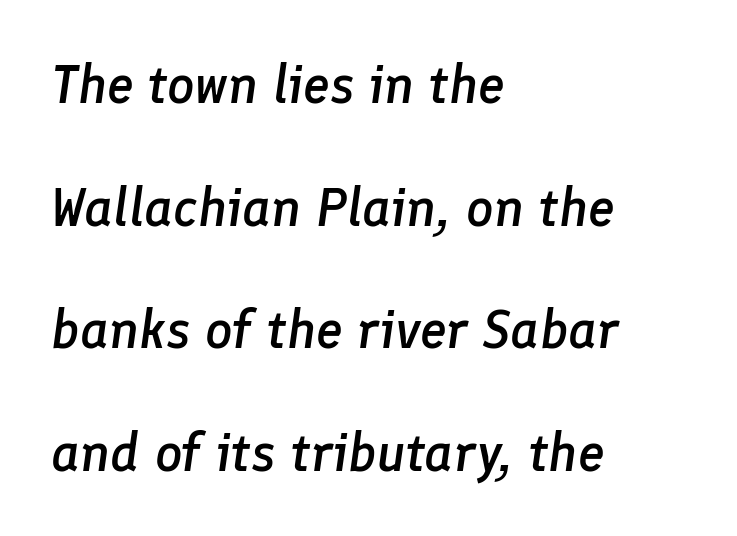
{"italic": "yes", "lean": "right", "slant_degrees": 8, "bold": "semi", "weight": "semibold", "width": "normal", "stroke_contrast": "low", "x_height": "medium", "monospaced": "no", "underline": "no", "align": "left", "line_spacing": "loose", "line_spacing_ratio": 2.27, "letter_spacing": "normal", "letter_spacing_em": 0.0, "glyph_px": 54}
